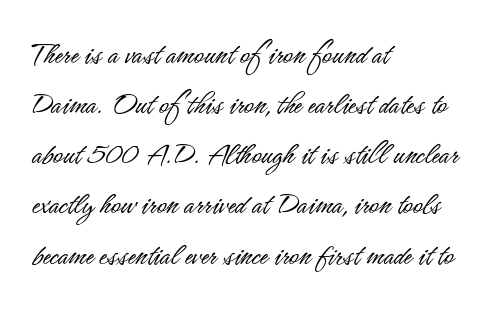
The image shows 33 px light, condensed sans-serif type; set left-aligned, normal line spacing (1.52x), normal letter spacing, not underlined; low stroke contrast and a small x-height.
